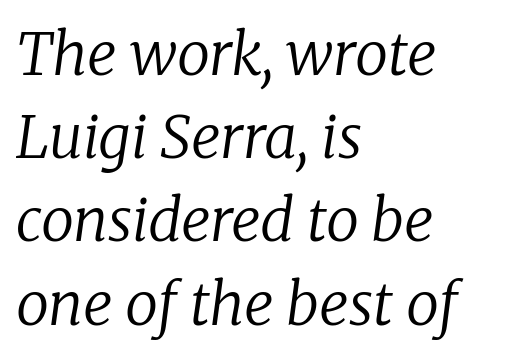
The zone under the glyphs is completely vacant. Notice how the passage keeps a crisp vertical edge on the left only. Vertical stems look standard width or narrower in stroke. To sum up the face: it has serifs. The letters advance in unequal steps, a hallmark of proportional type.
